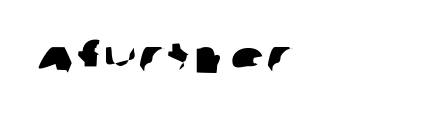
The rendering keeps characters at their native spacing. Font category for this specimen: sans-serif. The rendering uses natural spacing where letterforms have individual widths. Each line starts at the same left margin while the right side varies. Anything drawn beneath the words? Only blank space.
